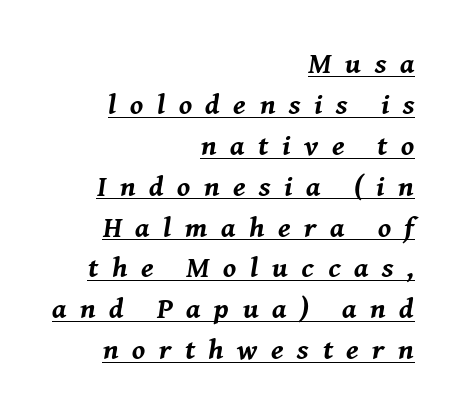
Rows of type keep a routine distance in the vertical direction. The typography opts for an oblique posture over an upright one. Notice how thick the strokes are: this is what a full bold looks like. Is there an underline? Yes — a line sits under the letters. Character widths vary here, with narrow letters taking less room than wide ones.
